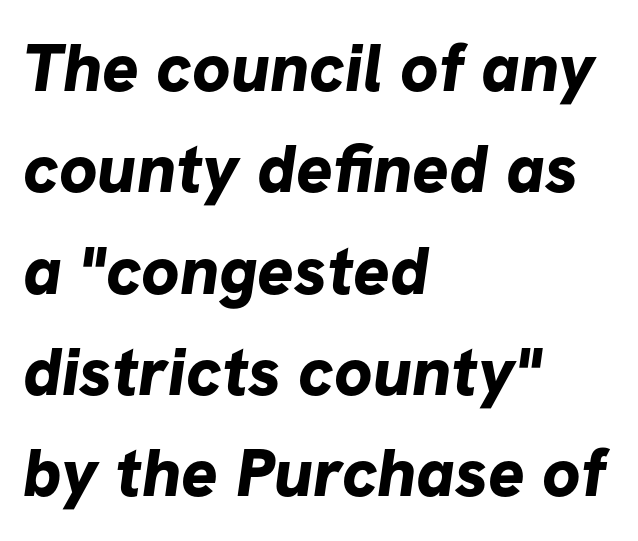
The letters carry no serifs — their stems end cleanly without finishing strokes. Each line starts at the same left margin while the right side varies. Note the varied advance widths — an 'i' is clearly narrower than an 'm'. Glance below the letters and you will spot only blank space.
